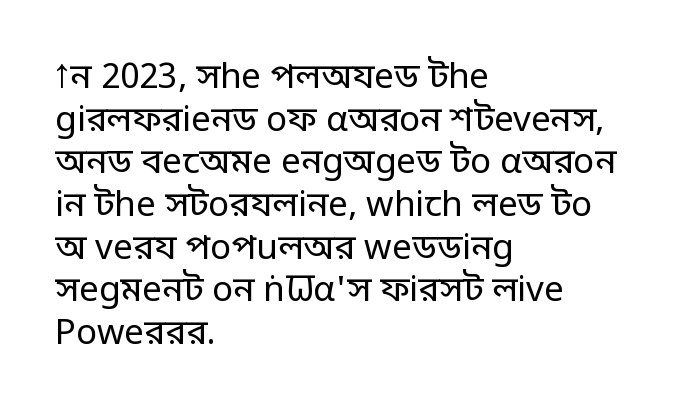
{"serif": "no", "italic": "no", "bold": "no", "weight": "regular", "width": "normal", "stroke_contrast": "low", "x_height": "large", "monospaced": "no", "underline": "no", "align": "left", "line_spacing_ratio": 1.22, "letter_spacing": "normal", "letter_spacing_em": 0.0, "glyph_px": 35}
